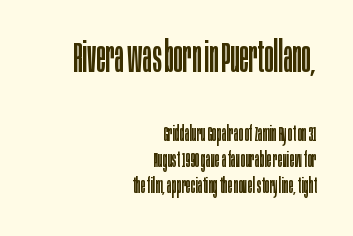
Nobody drew a line under any word here. This is not heavy type; no bold has been used. You can tell it's not italic because the verticals are truly vertical. Think of a printed novel: that variable character pitch is what you see here. The designer went with a sans here, leaving each stem footless.
